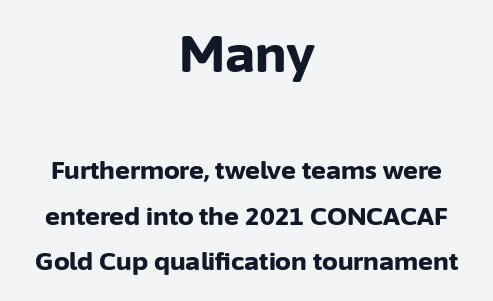
The rendering positions every line midway between the sides. Every character sits straight up, as roman type does. Typographic density is high because the face is bold. Beneath every word, the page is bare.
